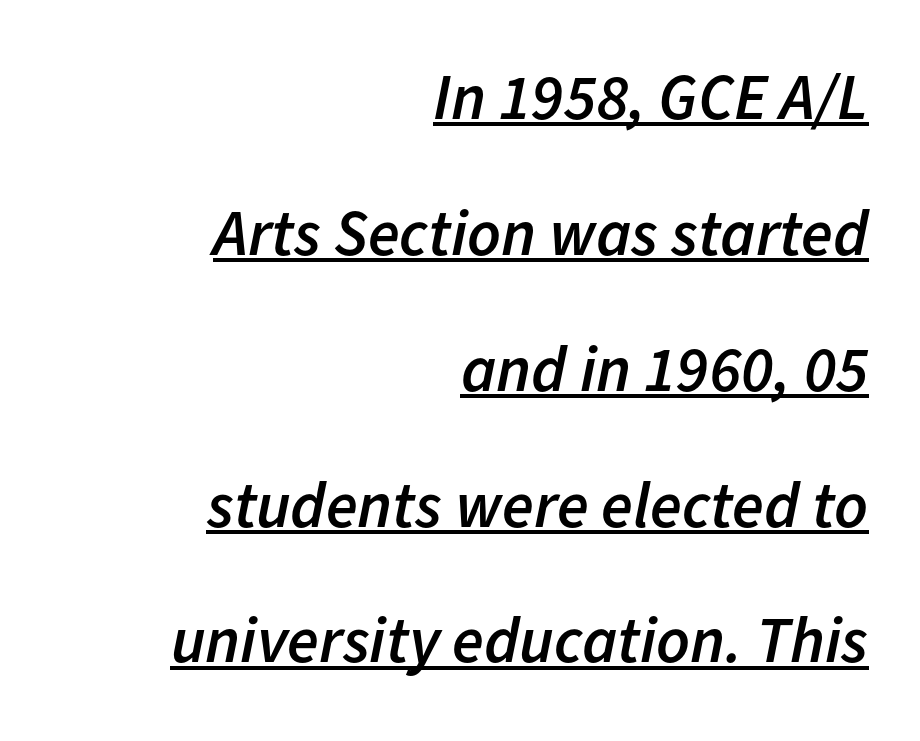
{"italic": "yes", "lean": "right", "slant_degrees": 11, "bold": "semi", "weight": "semibold", "width": "normal", "stroke_contrast": "low", "x_height": "medium", "monospaced": "no", "underline": "yes", "align": "right", "line_spacing": "loose", "line_spacing_ratio": 2.09, "letter_spacing": "normal", "letter_spacing_em": 0.0, "glyph_px": 65}
